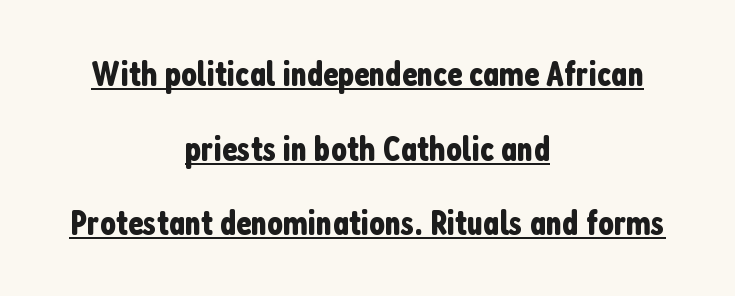
Q: Is the text italic (slanted)? A: No, it is upright.
Q: Is the typeface a serif or a sans-serif typeface? A: Sans-serif.
Q: Is the text underlined? A: Yes.
Q: How is the paragraph aligned? A: Centered.
Q: Is the spacing between letters normal or unusually wide? A: Normal.
Q: Is the spacing between lines tight, normal or loose? A: Loose.
Q: Width (condensed, normal, or wide)? A: Condensed.
Q: Stroke contrast? A: Low.
Q: x-height? A: Medium.
Q: Monospaced? A: No.
